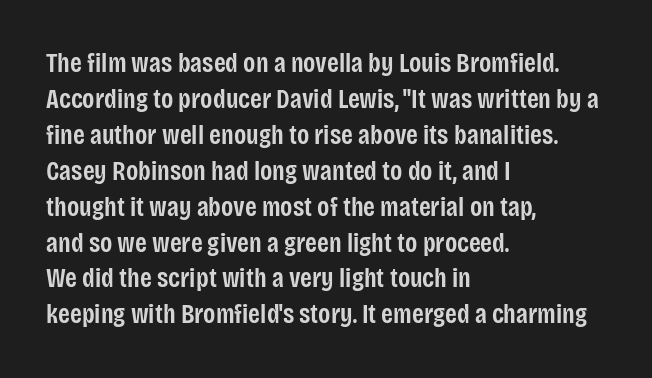
Does extra space separate the letters? No, they use regular spacing. Evenly set lines give the paragraph a standard silhouette. Nobody drew a line under any word here. Notice the strokes are somewhat thickened but not fully heavy: this is a semibold. Layout note: lines flush left.
